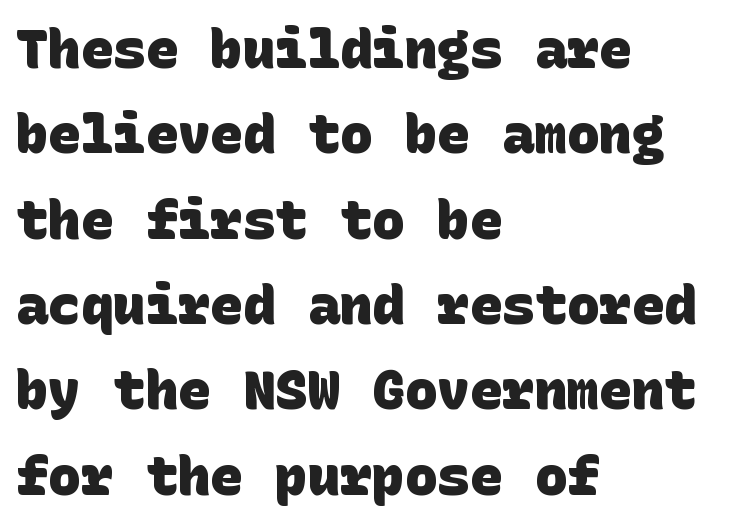
Tracking value appears to be zero — textbook default spacing. Left-aligned paragraph, ragged on the right. Baseline-to-baseline distance is the conventional proportion of letter height. As a designer I'd log this as weight 700, bold. The font family rendered here belongs to the sans-serif group. The glyphs are unaccompanied by any horizontal stroke below them.
